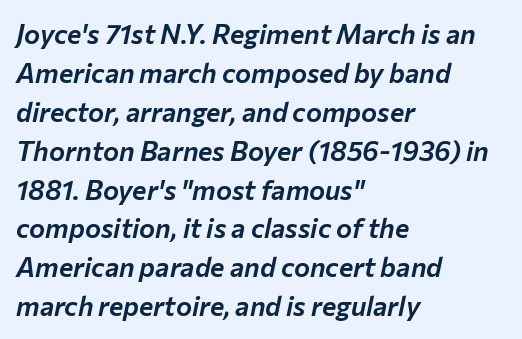
Q: Is the text italic (slanted)? A: Yes, it leans right by about 12 degrees.
Q: Is the text underlined? A: No.
Q: How is the paragraph aligned? A: Left-aligned.
Q: Is the spacing between letters normal or unusually wide? A: Normal.
Q: Is the spacing between lines tight, normal or loose? A: Normal.
